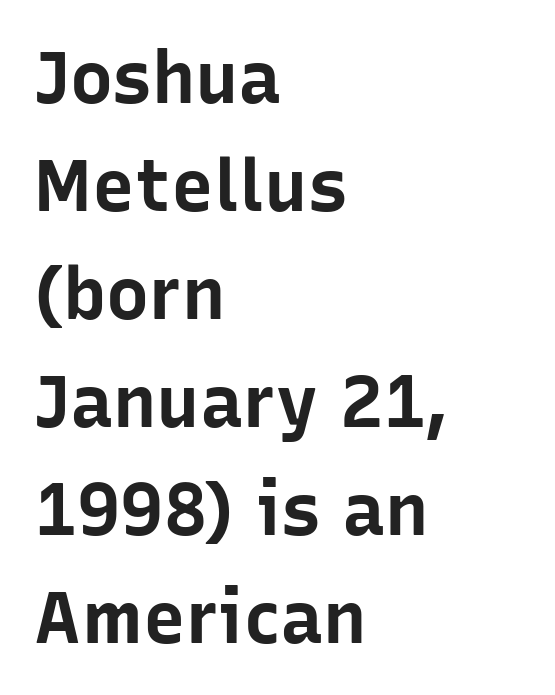
The type is set solid horizontally, with unmodified tracking. In CSS terms this would be text-align: left. When letters stand straight like this, we call the style roman or upright. A dark, heavy texture on the line: the type is bold. Whoever set this chose a conventional vertical rhythm.
